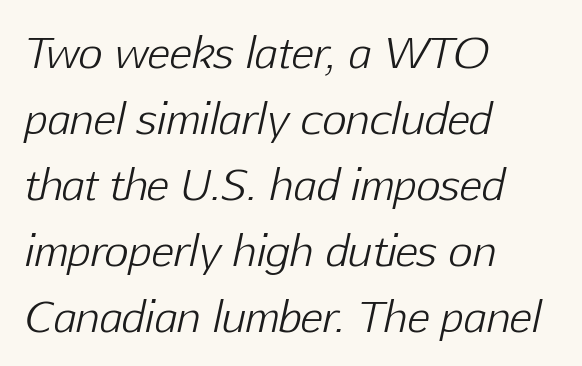
{"italic": "yes", "lean": "right", "slant_degrees": 12, "bold": "no", "weight": "light", "width": "normal", "stroke_contrast": "low", "x_height": "medium", "monospaced": "no", "underline": "no", "align": "left", "line_spacing": "normal", "line_spacing_ratio": 1.57, "letter_spacing": "normal", "letter_spacing_em": 0.0, "glyph_px": 42}
